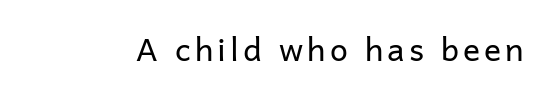
Is the type heavy? It reads as light-to-regular instead. The type family on display is of the sans-serif kind. Spacing verdict: proportional, widths tailored to each character. In terms of posture, this sample is upright. Type without underlining.
